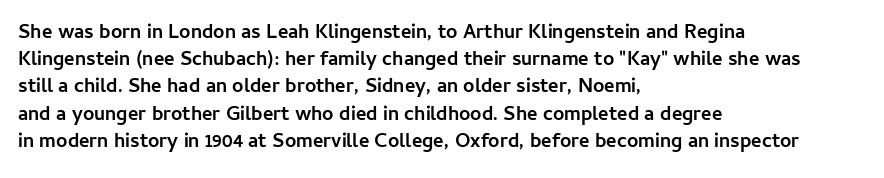
The image shows 20 px bold type, upright; set left-aligned, normal line spacing (1.36x), normal letter spacing, not underlined.
